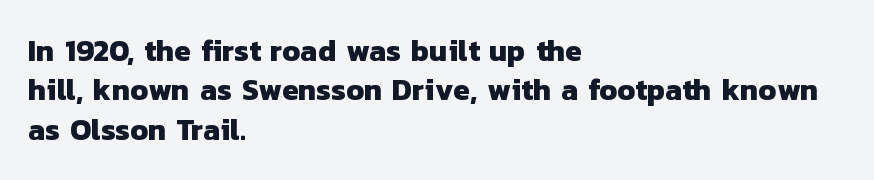
The image shows 30 px heavy sans-serif type; set left-aligned, normal line spacing (1.31x), normal letter spacing, not underlined; low stroke contrast and a medium x-height.
